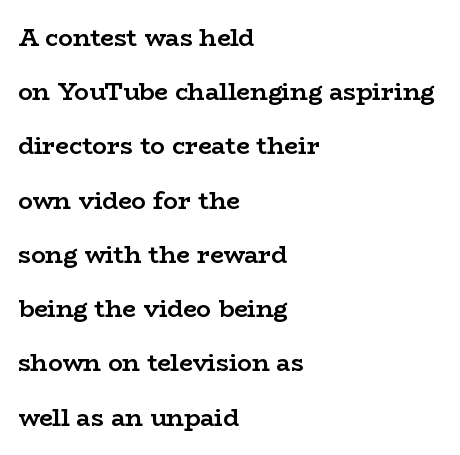
{"italic": "no", "bold": "yes", "underline": "no", "align": "left", "line_spacing": "loose", "line_spacing_ratio": 2.26, "letter_spacing": "normal", "letter_spacing_em": 0.0, "glyph_px": 24}
